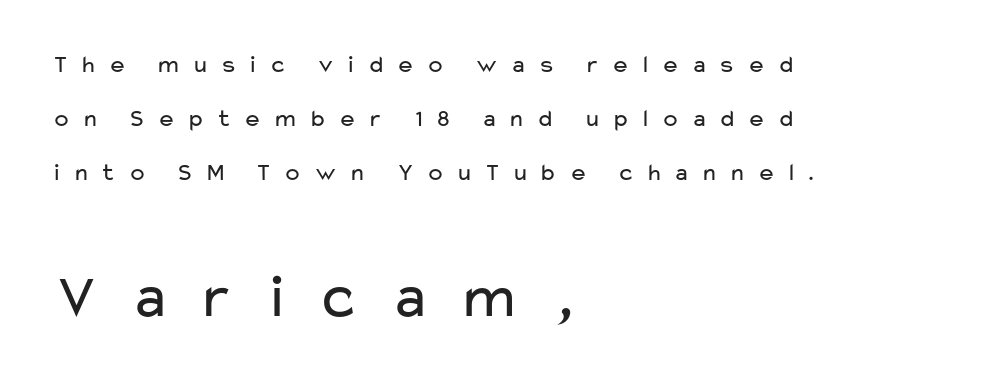
Q: Is the text bold? A: No.
Q: Is the text italic (slanted)? A: No, it is upright.
Q: Is the typeface a serif or a sans-serif typeface? A: Sans-serif.
Q: Is the text underlined? A: No.
Q: How is the paragraph aligned? A: Left-aligned.
Q: Is the spacing between letters normal or unusually wide? A: Unusually wide.
Q: Is the spacing between lines tight, normal or loose? A: Loose.
Q: Which block of text is set in a larger size, the first (top) or the second (bottom)? A: The second (bottom) one.
Q: Width (condensed, normal, or wide)? A: Wide.
Q: Stroke contrast? A: Low.
Q: x-height? A: Medium.
Q: Monospaced? A: No.
